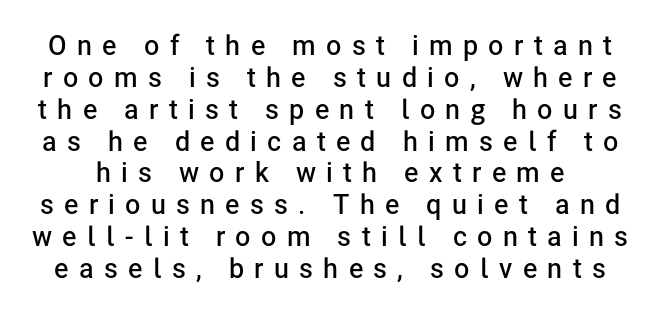
Q: Is the text bold? A: Semi-bold.
Q: Is the text italic (slanted)? A: No, it is upright.
Q: Is the text underlined? A: No.
Q: Is the spacing between letters normal or unusually wide? A: Unusually wide.
